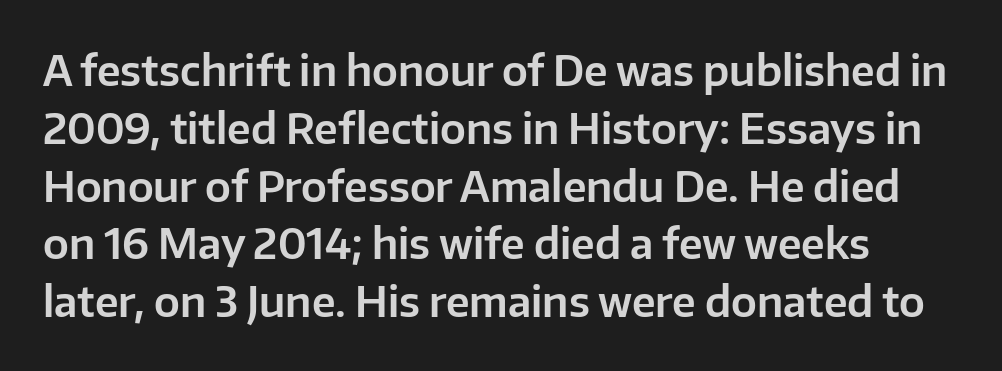
The lettering holds an erect, upright posture throughout. A bare baseline throughout the passage. A typesetter would call this zero additional tracking. Is this a fixed-width face? No — the glyphs have proportional, varying widths.
